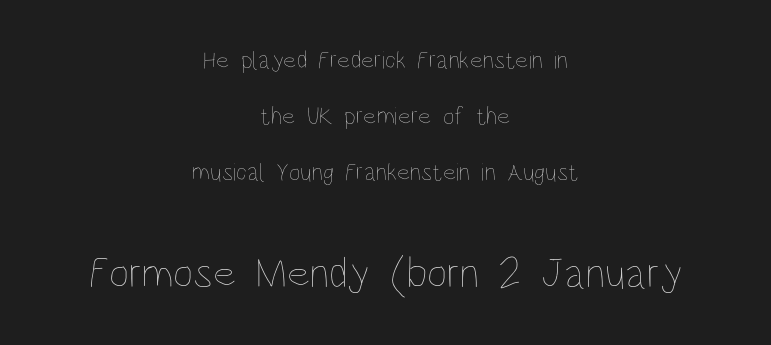
Q: Is the text bold? A: No.
Q: Is the text italic (slanted)? A: No, it is upright.
Q: Is the text underlined? A: No.
Q: How is the paragraph aligned? A: Centered.
Q: Is the spacing between letters normal or unusually wide? A: Normal.
Q: Is the spacing between lines tight, normal or loose? A: Loose.
Q: Which block of text is set in a larger size, the first (top) or the second (bottom)? A: The second (bottom) one.
Q: Width (condensed, normal, or wide)? A: Condensed.
Q: Stroke contrast? A: Low.
Q: x-height? A: Large.
Q: Monospaced? A: No.
